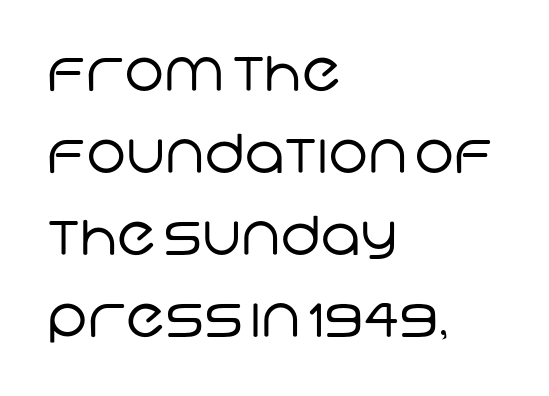
{"serif": "no", "bold": "no", "weight": "regular", "width": "normal", "stroke_contrast": "low", "x_height": "large", "monospaced": "no", "underline": "no", "align": "left", "line_spacing": "normal", "line_spacing_ratio": 1.52, "letter_spacing": "normal", "letter_spacing_em": 0.0, "glyph_px": 54}
